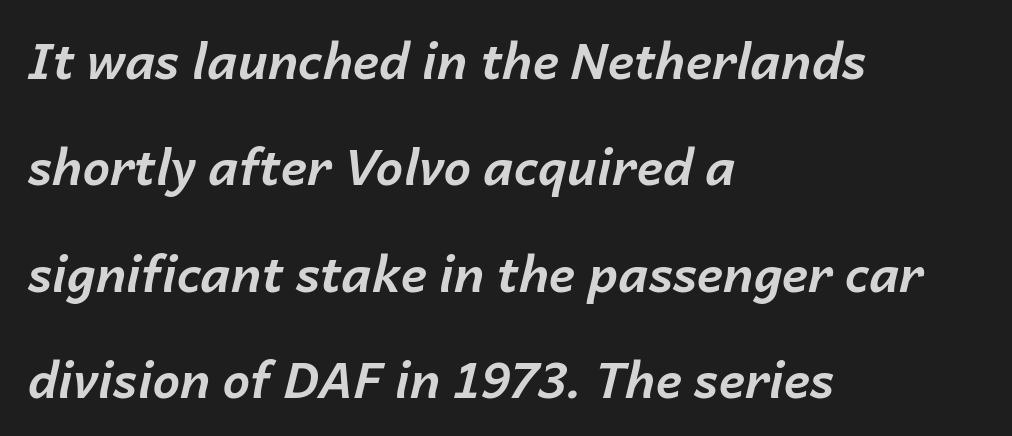
The image shows 49 px bold type, italic (leaning right); set left-aligned, loose line spacing (2.17x), normal letter spacing, not underlined; low stroke contrast and a medium x-height.
